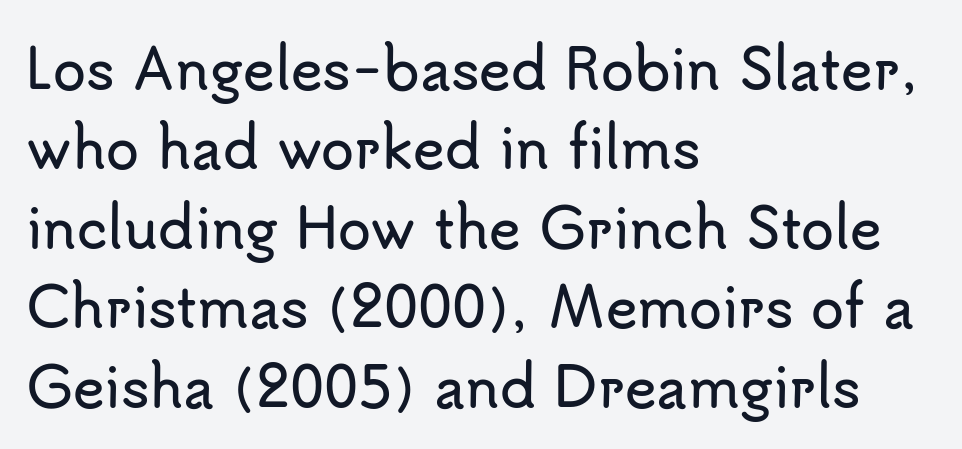
The image shows 54 px sans-serif type, upright; set left-aligned, normal line spacing (1.47x), normal letter spacing, not underlined; low stroke contrast and a small x-height.
